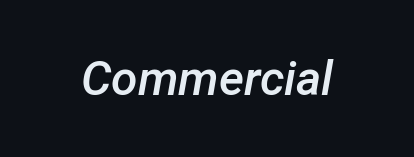
Q: Is the text bold? A: Semi-bold.
Q: Is the text italic (slanted)? A: Yes, it leans right by about 12 degrees.
Q: Is the text underlined? A: No.
Q: Is the spacing between letters normal or unusually wide? A: Normal.
Q: Width (condensed, normal, or wide)? A: Normal.
Q: Stroke contrast? A: Low.
Q: x-height? A: Medium.
Q: Monospaced? A: No.
